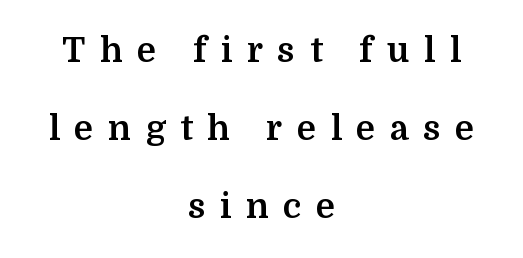
{"serif": "yes", "italic": "no", "bold": "yes", "weight": "bold", "width": "normal", "stroke_contrast": "medium", "x_height": "medium", "monospaced": "no", "underline": "no", "align": "center", "line_spacing": "loose", "line_spacing_ratio": 2.29, "letter_spacing": "wide", "letter_spacing_em": 0.43, "glyph_px": 34}
